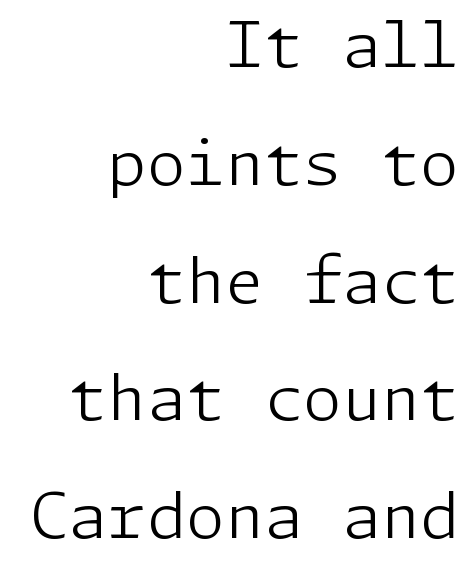
Visually the block forms a straight wall on the right and a jagged coastline on the left. Inter-character spacing is left at the font's built-in metrics. The rendering shows plain stroke endings on the letterforms — a sans-serif design. The space beneath each line is pristine and unruled. Is there any slant? The stems are plumb.
